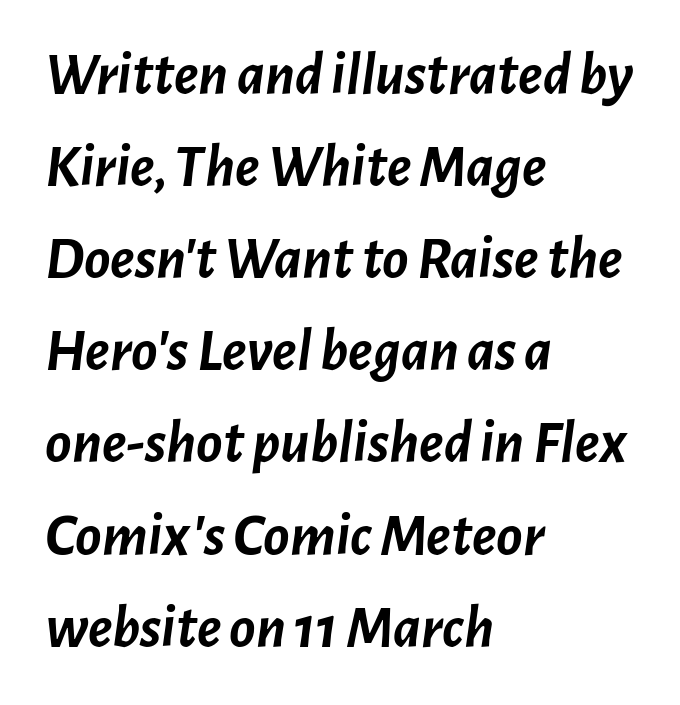
Q: Is the text bold? A: Yes.
Q: Is the text italic (slanted)? A: Yes, it leans right by about 7 degrees.
Q: Is the text underlined? A: No.
Q: How is the paragraph aligned? A: Left-aligned.
Q: Is the spacing between letters normal or unusually wide? A: Normal.
Q: Is the spacing between lines tight, normal or loose? A: Normal.
Q: Width (condensed, normal, or wide)? A: Normal.
Q: Stroke contrast? A: Low.
Q: x-height? A: Medium.
Q: Monospaced? A: No.
